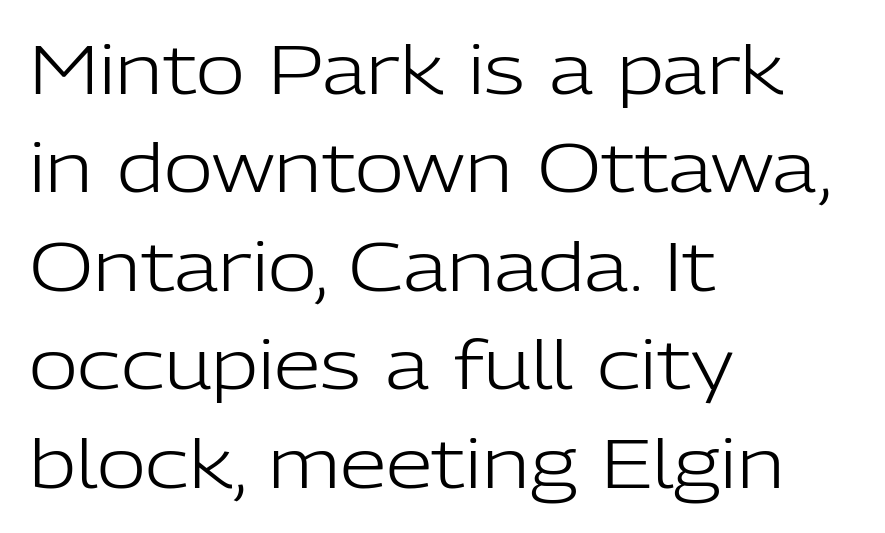
Q: Is the text bold? A: No.
Q: Is the text italic (slanted)? A: No, it is upright.
Q: Is the typeface a serif or a sans-serif typeface? A: Sans-serif.
Q: Is the text underlined? A: No.
Q: How is the paragraph aligned? A: Left-aligned.
Q: Is the spacing between letters normal or unusually wide? A: Normal.
Q: Is the spacing between lines tight, normal or loose? A: Normal.
Q: Width (condensed, normal, or wide)? A: Normal.
Q: Stroke contrast? A: Low.
Q: x-height? A: Medium.
Q: Monospaced? A: No.
